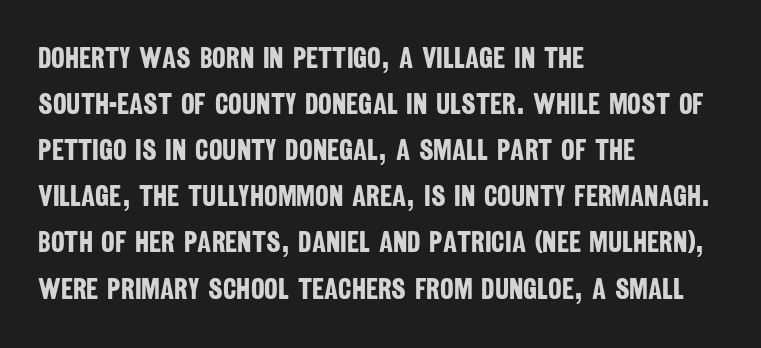
{"serif": "no", "bold": "yes", "weight": "bold", "width": "condensed", "stroke_contrast": "low", "x_height": "large", "monospaced": "no", "underline": "no", "align": "left", "line_spacing": "normal", "line_spacing_ratio": 1.59, "letter_spacing": "normal", "letter_spacing_em": 0.0, "glyph_px": 29}
